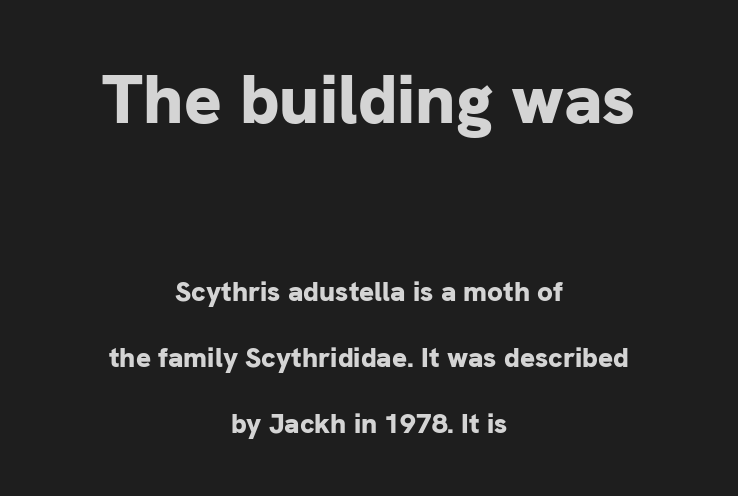
Q: Is the text bold? A: Yes.
Q: Is the text italic (slanted)? A: No, it is upright.
Q: Is the typeface a serif or a sans-serif typeface? A: Sans-serif.
Q: Is the text underlined? A: No.
Q: How is the paragraph aligned? A: Centered.
Q: Is the spacing between letters normal or unusually wide? A: Normal.
Q: Is the spacing between lines tight, normal or loose? A: Loose.
Q: Which block of text is set in a larger size, the first (top) or the second (bottom)? A: The first (top) one.
Q: Width (condensed, normal, or wide)? A: Normal.
Q: Stroke contrast? A: Low.
Q: x-height? A: Medium.
Q: Monospaced? A: No.
